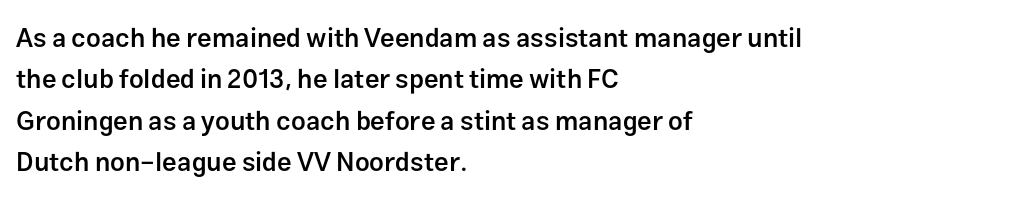
The image shows 26 px text type, upright; set left-aligned, normal line spacing (1.59x), normal letter spacing, not underlined.
